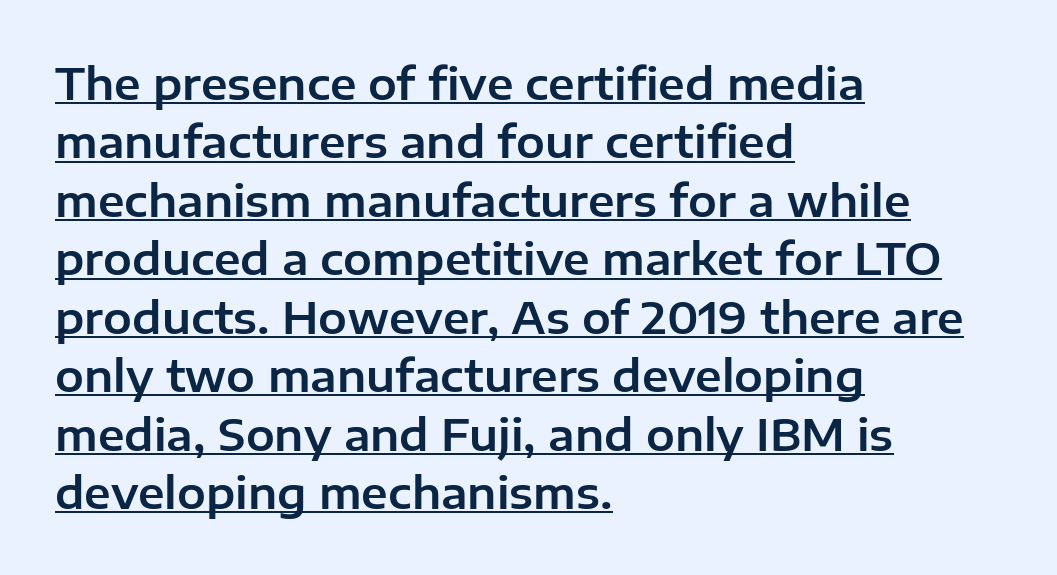
Q: Is the text italic (slanted)? A: No, it is upright.
Q: Is the typeface a serif or a sans-serif typeface? A: Sans-serif.
Q: Is the text underlined? A: Yes.
Q: How is the paragraph aligned? A: Left-aligned.
Q: Is the spacing between letters normal or unusually wide? A: Normal.
Q: Is the spacing between lines tight, normal or loose? A: Normal.
Q: Width (condensed, normal, or wide)? A: Normal.
Q: Stroke contrast? A: Low.
Q: x-height? A: Medium.
Q: Monospaced? A: No.
